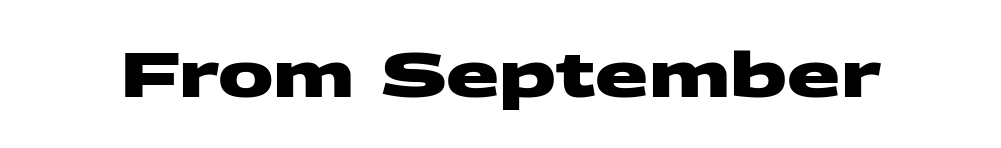
Q: Is the text bold? A: Yes.
Q: Is the typeface a serif or a sans-serif typeface? A: Sans-serif.
Q: Is the text underlined? A: No.
Q: Is the spacing between letters normal or unusually wide? A: Normal.
Q: Width (condensed, normal, or wide)? A: Wide.
Q: Stroke contrast? A: Medium.
Q: x-height? A: Large.
Q: Monospaced? A: No.
